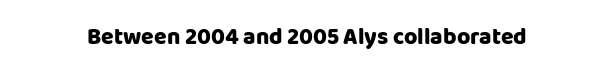
The image shows 23 px text type, upright; set normal letter spacing, not underlined.
